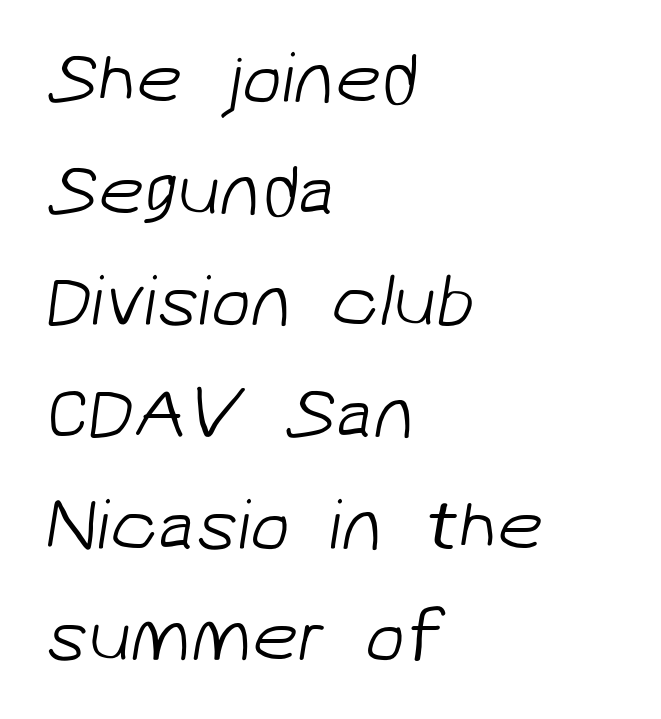
The image shows 73 px light sans-serif type; set left-aligned, normal line spacing (1.53x), normal letter spacing, not underlined; low stroke contrast and a medium x-height.
